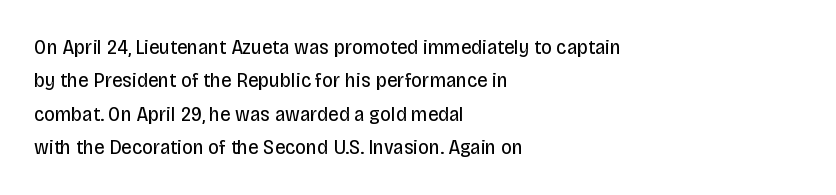
The image shows 21 px text type, upright; set left-aligned, normal line spacing (1.59x), normal letter spacing, not underlined.
